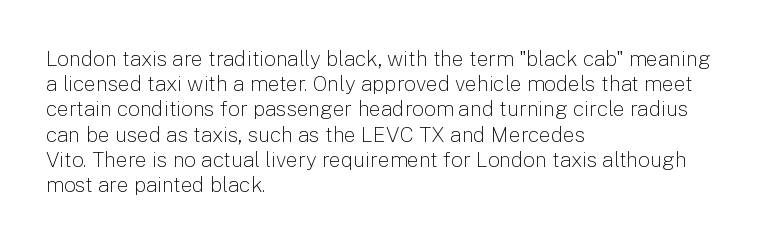
The image shows 21 px text type, upright; set left-aligned, line spacing 1.2x, normal letter spacing, not underlined.
